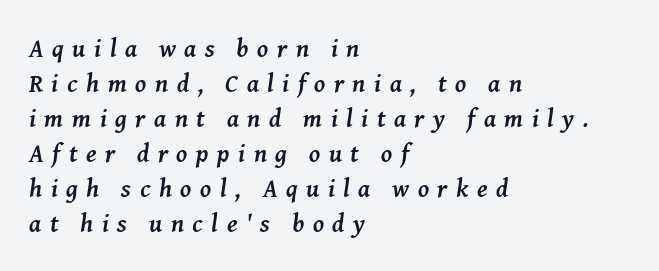
The image shows 25 px bold type, italic (leaning right); set left-aligned, normal line spacing (1.4x), unusually wide letter spacing (+0.34 em), not underlined.
